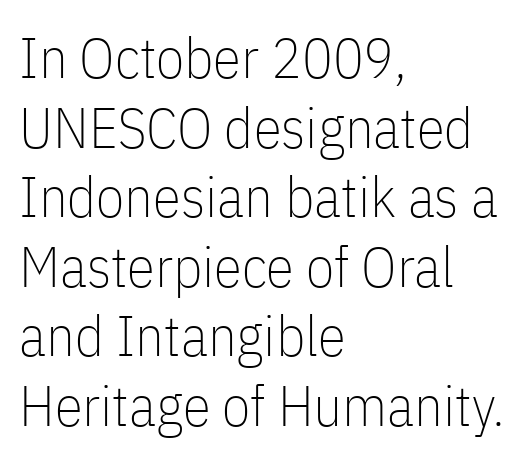
Q: Is the text bold? A: No.
Q: Is the text italic (slanted)? A: No, it is upright.
Q: Is the typeface a serif or a sans-serif typeface? A: Sans-serif.
Q: Is the text underlined? A: No.
Q: How is the paragraph aligned? A: Left-aligned.
Q: Is the spacing between letters normal or unusually wide? A: Normal.
Q: Width (condensed, normal, or wide)? A: Condensed.
Q: Stroke contrast? A: Low.
Q: x-height? A: Medium.
Q: Monospaced? A: No.
